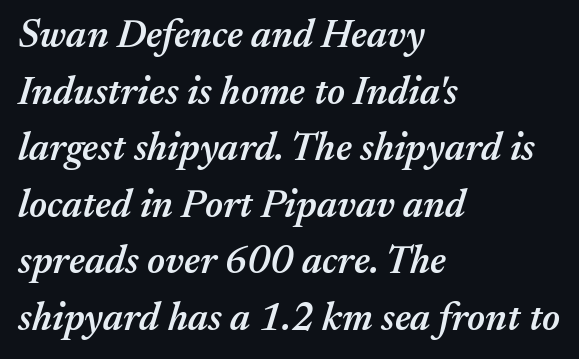
Q: Is the text bold? A: Semi-bold.
Q: Is the text italic (slanted)? A: Yes, it leans right by about 17 degrees.
Q: Is the text underlined? A: No.
Q: How is the paragraph aligned? A: Left-aligned.
Q: Is the spacing between letters normal or unusually wide? A: Normal.
Q: Is the spacing between lines tight, normal or loose? A: Normal.
Q: Width (condensed, normal, or wide)? A: Normal.
Q: Stroke contrast? A: Medium.
Q: x-height? A: Medium.
Q: Monospaced? A: No.
